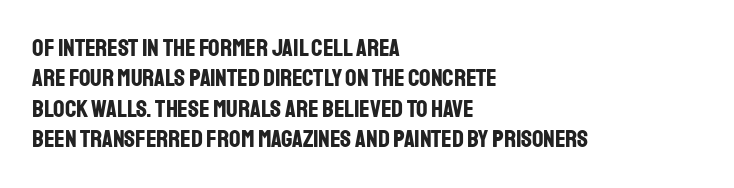
{"italic": "no", "bold": "yes", "underline": "no", "align": "left", "line_spacing_ratio": 1.22, "letter_spacing": "normal", "letter_spacing_em": 0.0, "glyph_px": 25}
